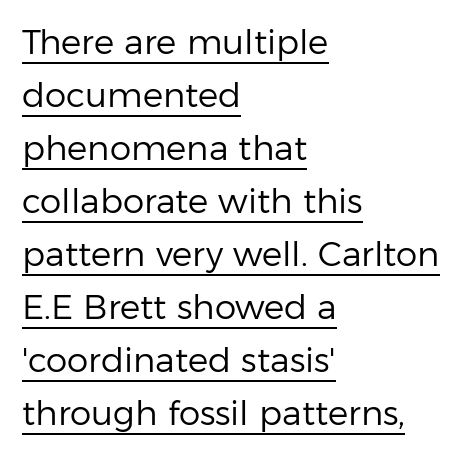
The image shows 34 px regular-weight sans-serif type, upright; set left-aligned, normal line spacing (1.56x), normal letter spacing, underlined; low stroke contrast and a medium x-height.
